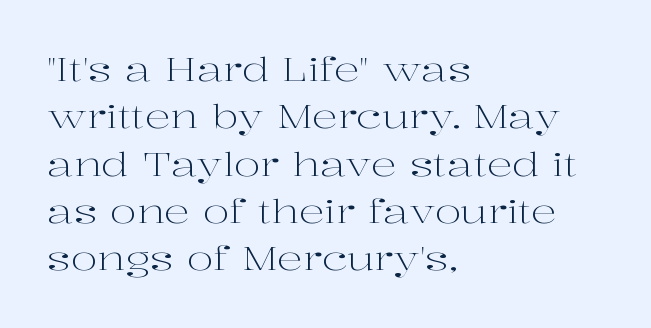
Q: Is the text bold? A: No.
Q: Is the text italic (slanted)? A: No, it is upright.
Q: Is the typeface a serif or a sans-serif typeface? A: Serif.
Q: Is the text underlined? A: No.
Q: How is the paragraph aligned? A: Left-aligned.
Q: Is the spacing between letters normal or unusually wide? A: Normal.
Q: Is the spacing between lines tight, normal or loose? A: Normal.
Q: Width (condensed, normal, or wide)? A: Wide.
Q: Stroke contrast? A: High.
Q: x-height? A: Medium.
Q: Monospaced? A: No.
